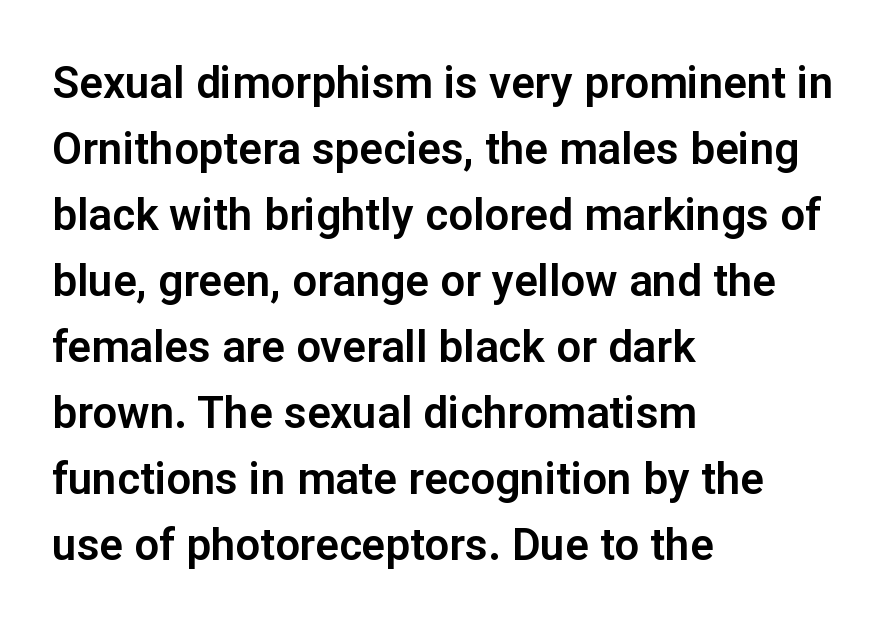
Q: Is the text italic (slanted)? A: No, it is upright.
Q: Is the typeface a serif or a sans-serif typeface? A: Sans-serif.
Q: Is the text underlined? A: No.
Q: How is the paragraph aligned? A: Left-aligned.
Q: Is the spacing between letters normal or unusually wide? A: Normal.
Q: Is the spacing between lines tight, normal or loose? A: Normal.
Q: Width (condensed, normal, or wide)? A: Normal.
Q: Stroke contrast? A: Low.
Q: x-height? A: Medium.
Q: Monospaced? A: No.
